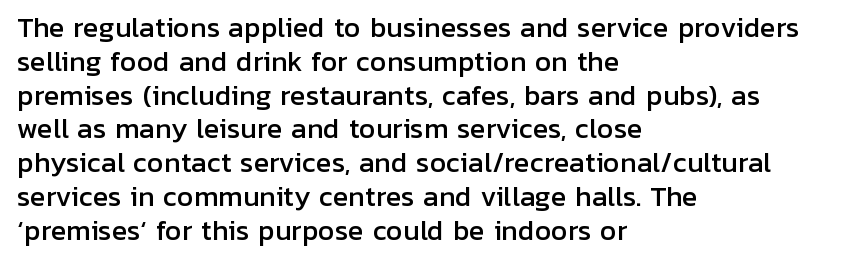
Q: Is the text italic (slanted)? A: No, it is upright.
Q: Is the text underlined? A: No.
Q: How is the paragraph aligned? A: Left-aligned.
Q: Is the spacing between letters normal or unusually wide? A: Normal.
Q: Is the spacing between lines tight, normal or loose? A: Normal.
